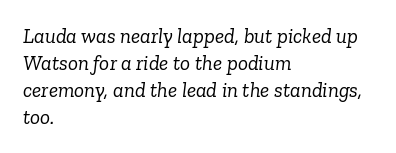
{"italic": "yes", "lean": "right", "slant_degrees": 6, "bold": "no", "underline": "no", "align": "left", "line_spacing": "normal", "line_spacing_ratio": 1.28, "letter_spacing": "normal", "letter_spacing_em": 0.0, "glyph_px": 21}
